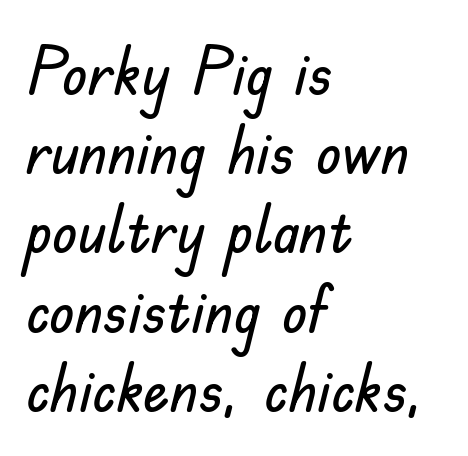
The compositor pushed each line to the left boundary. Unlike a traditional serif, this face leaves its strokes unadorned. Each letter keeps its own natural width here, so spacing adapts to shape.
